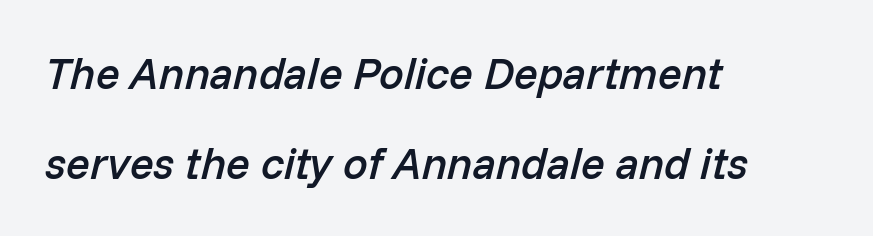
{"italic": "yes", "lean": "right", "slant_degrees": 14, "bold": "semi", "weight": "semibold", "width": "normal", "stroke_contrast": "low", "x_height": "medium", "monospaced": "no", "underline": "no", "align": "left", "line_spacing": "loose", "line_spacing_ratio": 2.05, "letter_spacing": "normal", "letter_spacing_em": 0.0, "glyph_px": 44}
